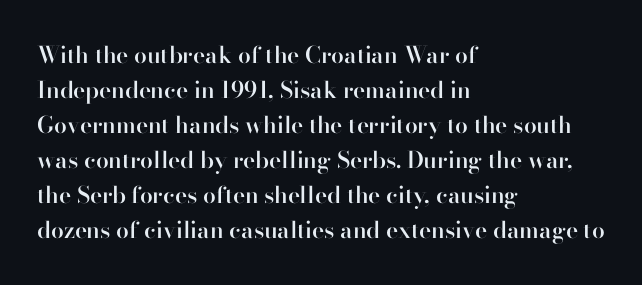
Q: Is the text bold? A: Semi-bold.
Q: Is the text italic (slanted)? A: No, it is upright.
Q: Is the text underlined? A: No.
Q: How is the paragraph aligned? A: Left-aligned.
Q: Is the spacing between letters normal or unusually wide? A: Normal.
Q: Is the spacing between lines tight, normal or loose? A: Normal.
